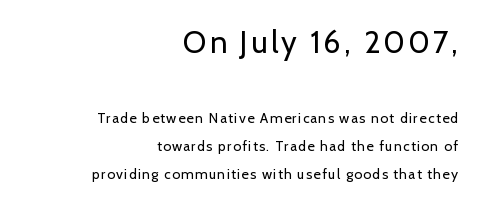
Beneath every word, the page is bare. Size contrast runs from large at the top to small at the bottom. No letter is thick-stroked: the sample isn't bold. Italic: no, the glyphs are upright roman.
